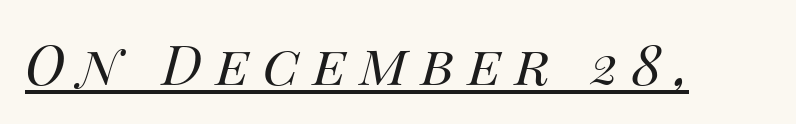
{"italic": "yes", "lean": "right", "slant_degrees": 14, "bold": "no", "weight": "regular", "width": "normal", "stroke_contrast": "medium", "x_height": "large", "monospaced": "no", "underline": "yes", "letter_spacing": "wide", "letter_spacing_em": 0.24, "glyph_px": 55}
